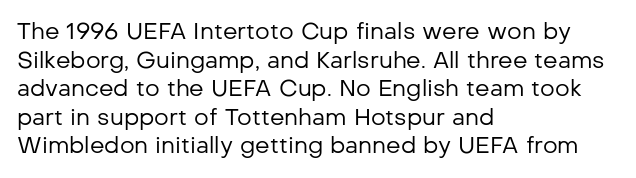
Q: Is the text bold? A: No.
Q: Is the text italic (slanted)? A: No, it is upright.
Q: Is the text underlined? A: No.
Q: How is the paragraph aligned? A: Left-aligned.
Q: Is the spacing between letters normal or unusually wide? A: Normal.
